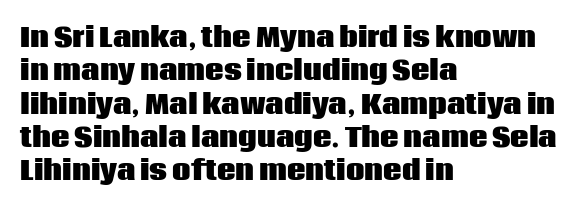
{"italic": "no", "bold": "yes", "underline": "no", "align": "left", "line_spacing": "normal", "line_spacing_ratio": 1.28, "letter_spacing": "normal", "letter_spacing_em": 0.0, "glyph_px": 26}
